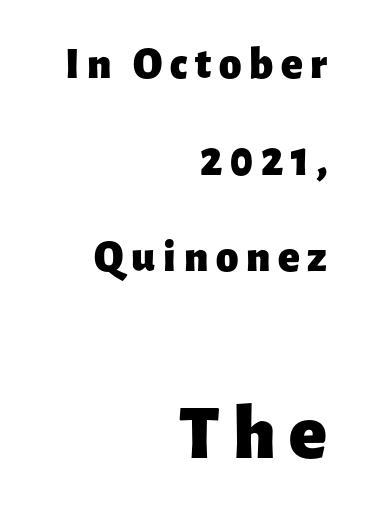
{"serif": "no", "italic": "no", "bold": "yes", "weight": "heavy", "width": "normal", "stroke_contrast": "low", "x_height": "medium", "monospaced": "no", "underline": "no", "align": "right", "line_spacing": "loose", "line_spacing_ratio": 2.15, "larger_block": "second", "size_ratio": 1.73, "glyph_px": 78}
